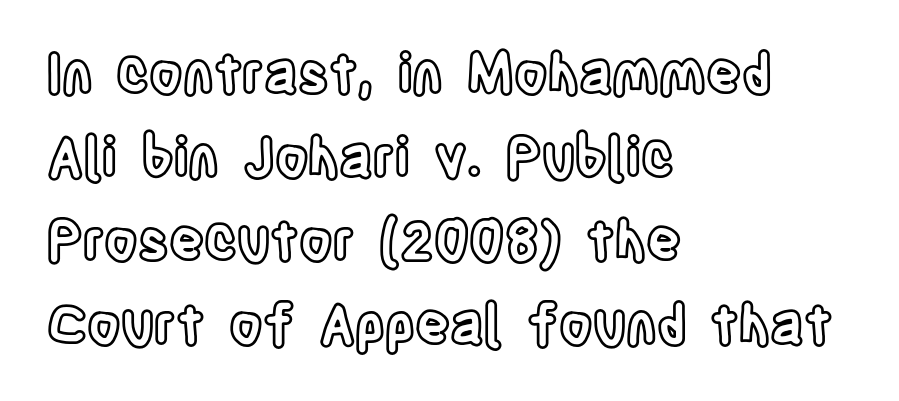
The image shows 54 px condensed type, upright; set left-aligned, normal line spacing (1.55x), normal letter spacing, not underlined; a large x-height.
